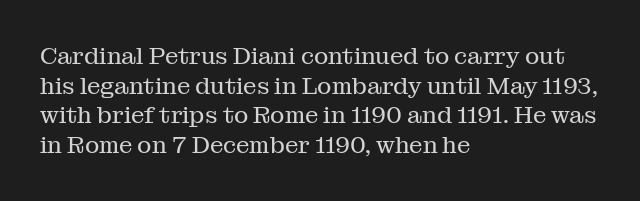
{"italic": "no", "bold": "no", "underline": "no", "align": "left", "line_spacing_ratio": 1.23, "letter_spacing": "normal", "letter_spacing_em": 0.0, "glyph_px": 24}
